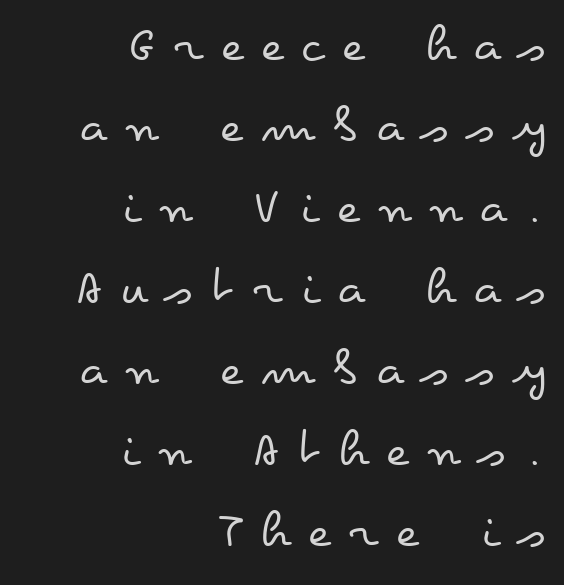
{"italic": "no", "bold": "no", "weight": "regular", "width": "wide", "stroke_contrast": "low", "x_height": "small", "monospaced": "no", "underline": "no", "align": "right", "line_spacing": "normal", "line_spacing_ratio": 1.5, "letter_spacing": "wide", "letter_spacing_em": 0.34, "glyph_px": 54}
